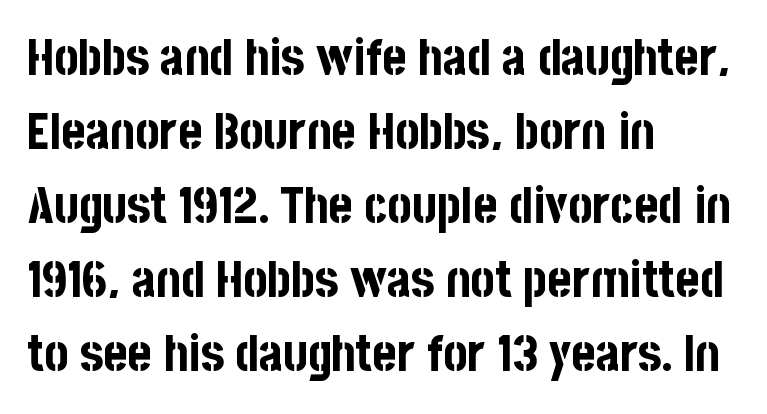
Q: Is the text bold? A: Yes.
Q: Is the text italic (slanted)? A: No, it is upright.
Q: Is the typeface a serif or a sans-serif typeface? A: Sans-serif.
Q: Is the text underlined? A: No.
Q: How is the paragraph aligned? A: Left-aligned.
Q: Is the spacing between letters normal or unusually wide? A: Normal.
Q: Is the spacing between lines tight, normal or loose? A: Normal.
Q: Width (condensed, normal, or wide)? A: Condensed.
Q: Stroke contrast? A: Low.
Q: x-height? A: Large.
Q: Monospaced? A: No.
